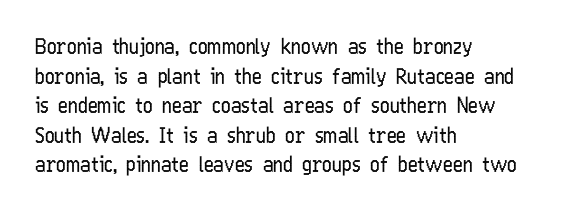
Quick note: underline off. Do the letters lean? They stand straight. The text block is weighted toward the left margin, trailing off unevenly rightward. This rendering leaves character spacing at its baseline value. Vertical spacing — default.
